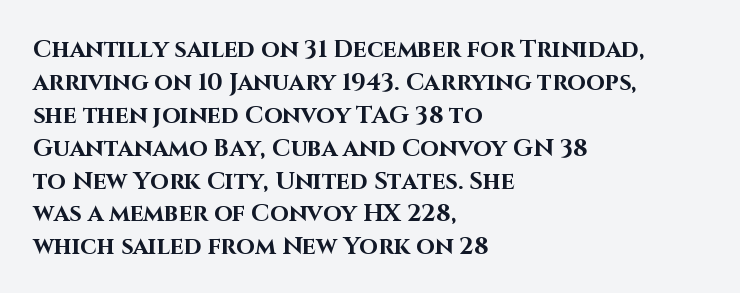
The image shows 24 px bold type, upright; set left-aligned, normal line spacing (1.37x), normal letter spacing, not underlined.
